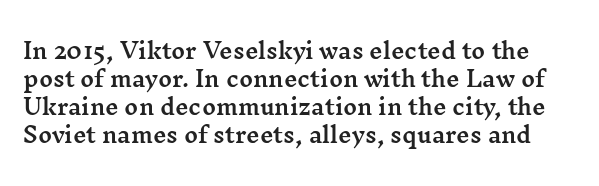
Q: Is the text italic (slanted)? A: No, it is upright.
Q: Is the text underlined? A: No.
Q: Is the spacing between letters normal or unusually wide? A: Normal.
Q: Is the spacing between lines tight, normal or loose? A: Normal.
